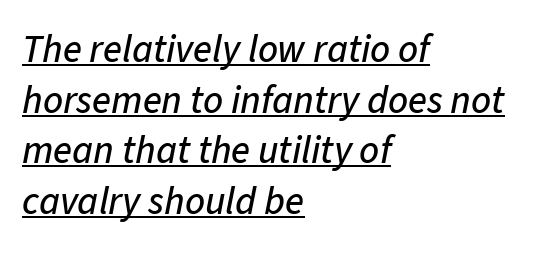
A typographer would call this underscored text. The rendering uses natural spacing where letterforms have individual widths. Alignment: flush left. The vertical gap from one line to the next is medium.
